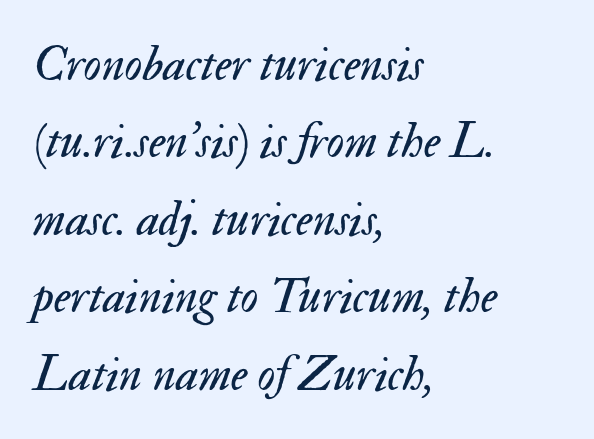
{"italic": "yes", "lean": "right", "slant_degrees": 17, "bold": "no", "weight": "regular", "width": "normal", "stroke_contrast": "medium", "x_height": "small", "monospaced": "no", "underline": "no", "align": "left", "line_spacing": "normal", "line_spacing_ratio": 1.58, "letter_spacing": "normal", "letter_spacing_em": 0.0, "glyph_px": 49}
